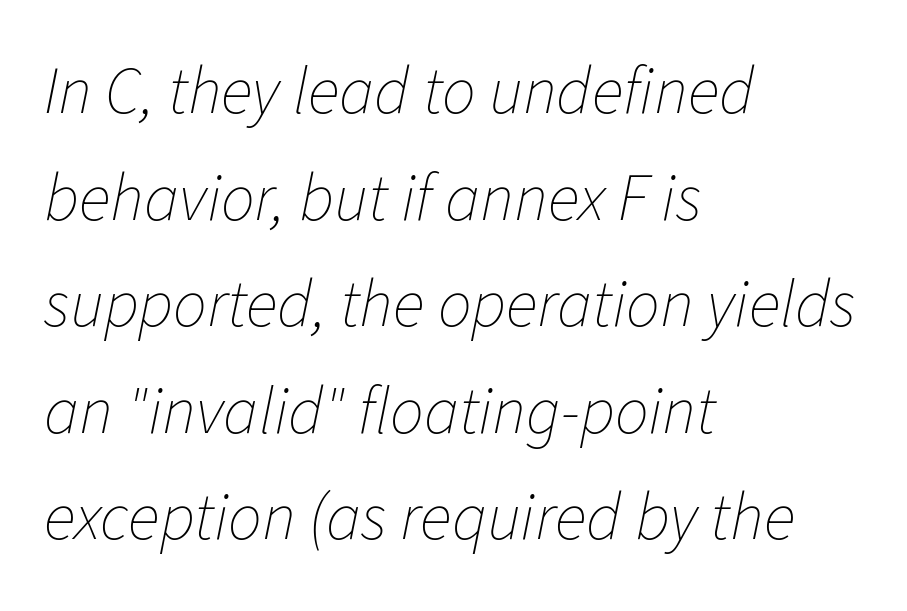
{"italic": "yes", "lean": "right", "slant_degrees": 11, "bold": "no", "weight": "thin", "width": "normal", "stroke_contrast": "low", "x_height": "medium", "monospaced": "no", "underline": "no", "align": "left", "line_spacing": "normal", "line_spacing_ratio": 1.59, "letter_spacing": "normal", "letter_spacing_em": 0.0, "glyph_px": 67}
